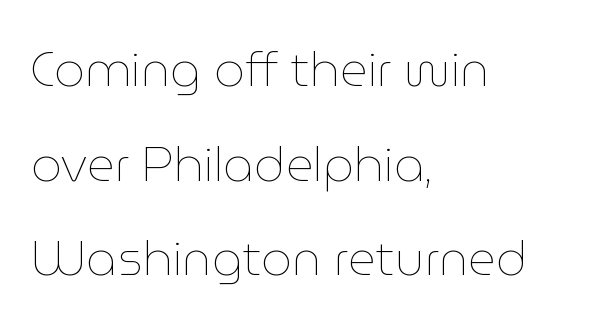
{"italic": "no", "bold": "no", "weight": "thin", "width": "normal", "stroke_contrast": "low", "x_height": "medium", "monospaced": "no", "underline": "no", "align": "left", "line_spacing": "loose", "line_spacing_ratio": 1.97, "letter_spacing": "normal", "letter_spacing_em": 0.0, "glyph_px": 48}
